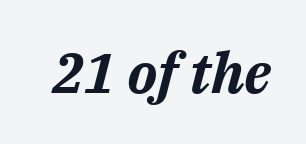
Q: Is the text bold? A: Yes.
Q: Is the text italic (slanted)? A: Yes, it leans right by about 14 degrees.
Q: Is the text underlined? A: No.
Q: Is the spacing between letters normal or unusually wide? A: Normal.
Q: Width (condensed, normal, or wide)? A: Normal.
Q: Stroke contrast? A: Medium.
Q: x-height? A: Medium.
Q: Monospaced? A: No.
